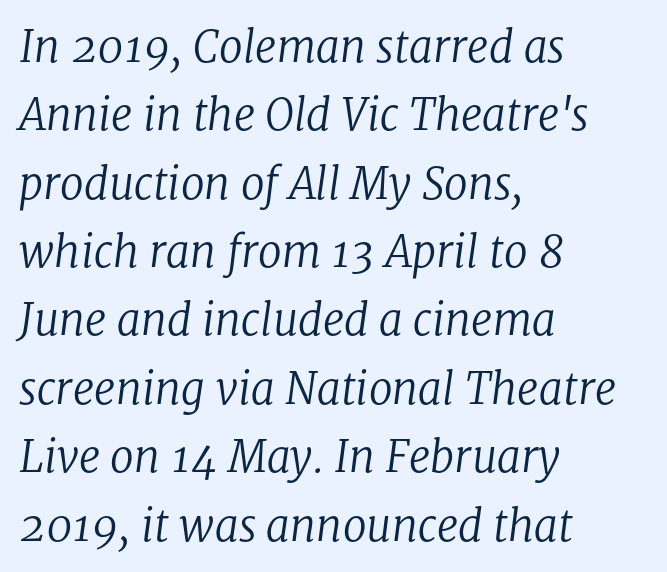
Quick note: italic. Leftover space on each line is placed entirely after the last word. The rendering keeps characters at their native spacing. The specimen omits any rule beneath the text block's lines. Note the varied advance widths — an 'i' is clearly narrower than an 'm'.
